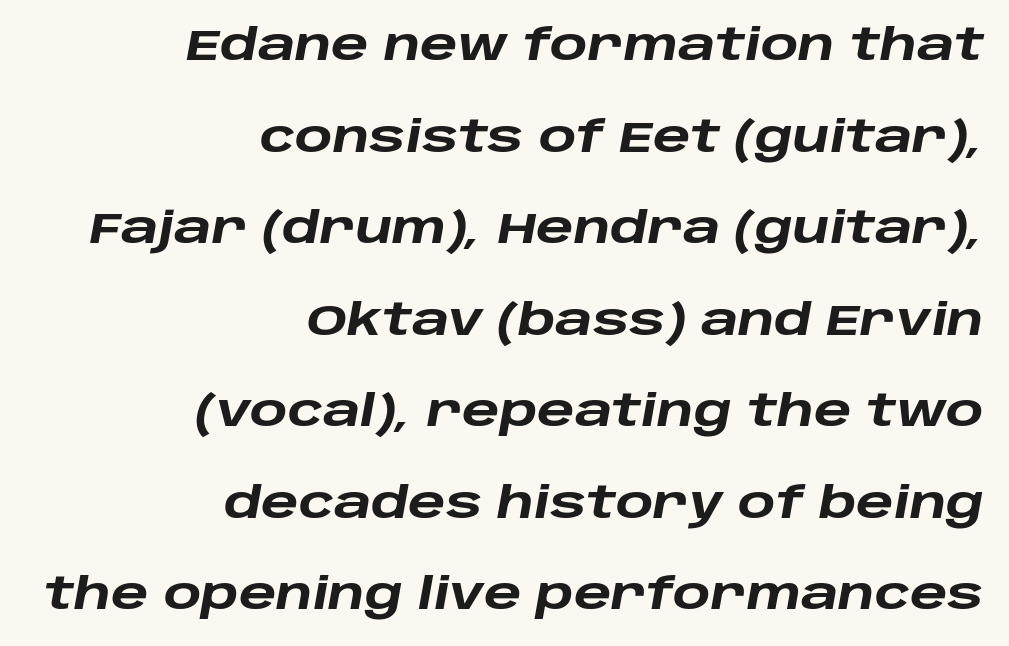
Q: Is the text bold? A: Yes.
Q: Is the text italic (slanted)? A: Yes, it leans right by about 10 degrees.
Q: Is the text underlined? A: No.
Q: How is the paragraph aligned? A: Right-aligned.
Q: Is the spacing between letters normal or unusually wide? A: Normal.
Q: Is the spacing between lines tight, normal or loose? A: Loose.
Q: Width (condensed, normal, or wide)? A: Wide.
Q: Stroke contrast? A: Low.
Q: x-height? A: Large.
Q: Monospaced? A: No.
